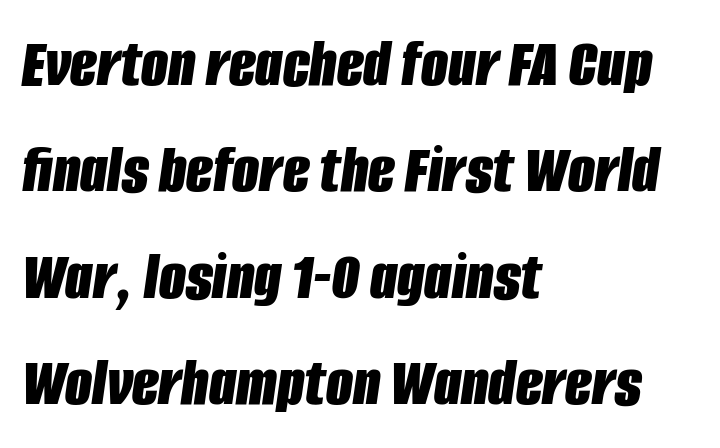
The specimen omits any rule beneath the text block's lines. What's the leading like? Ordinary, nothing unusual. Letter spacing: default. Here the designer chose a conventional face with non-uniform glyph widths.
